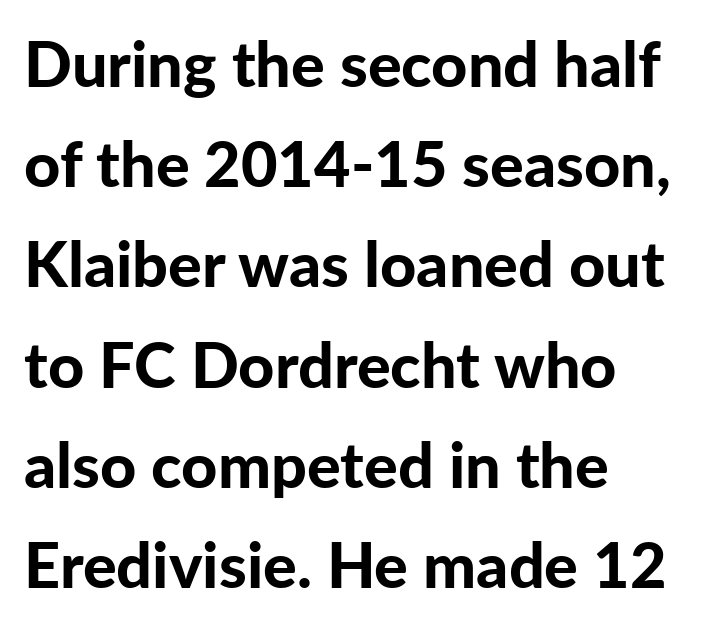
Q: Is the text bold? A: Yes.
Q: Is the text italic (slanted)? A: No, it is upright.
Q: Is the typeface a serif or a sans-serif typeface? A: Sans-serif.
Q: Is the text underlined? A: No.
Q: How is the paragraph aligned? A: Left-aligned.
Q: Is the spacing between letters normal or unusually wide? A: Normal.
Q: Is the spacing between lines tight, normal or loose? A: Normal.
Q: Width (condensed, normal, or wide)? A: Normal.
Q: Stroke contrast? A: Low.
Q: x-height? A: Medium.
Q: Monospaced? A: No.
